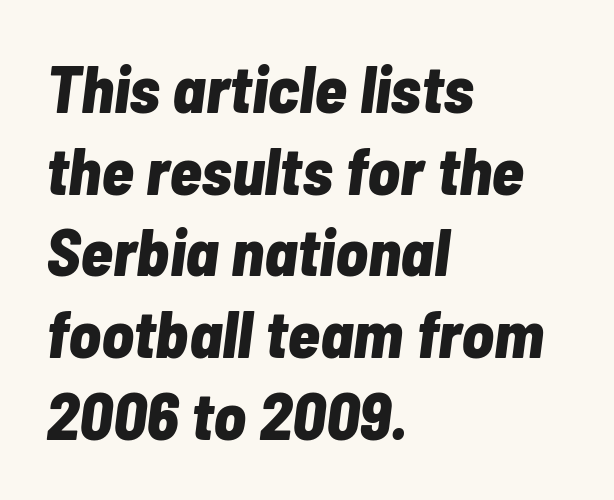
The image shows 67 px bold, condensed type, italic (leaning right); set left-aligned, line spacing 1.22x, normal letter spacing, not underlined; low stroke contrast and a medium x-height.
